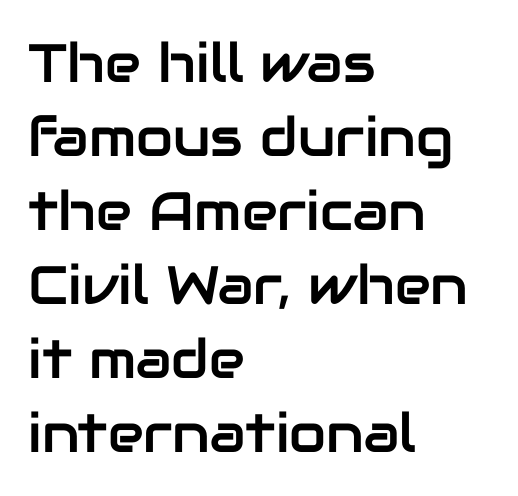
Visually the block forms a straight wall on the left and a jagged coastline on the right. The area under the type is left untouched. Is there much room between lines? A standard amount, neither cramped nor airy. This sample uses a sans-serif face. Tracking value appears to be zero — textbook default spacing. A typesetter would call this proportional, since set widths differ per character.
